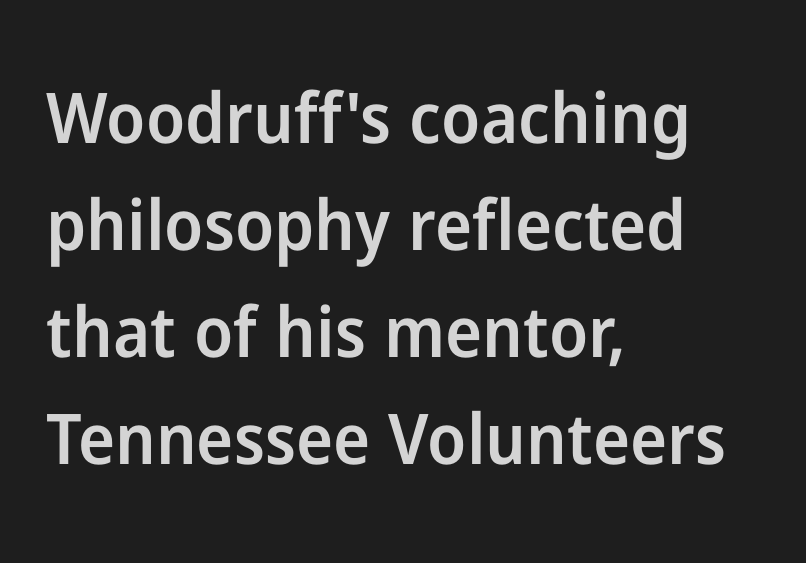
Only glyphs here, with clear space below each row. Tracking here is standard; glyphs follow each other at the usual distance. Typesetter's note: demi weight, one step under bold. If you measured baseline to baseline, you'd find a middling distance. Each letter's strokes conclude bluntly, with no projecting serifs. Each letter keeps its own natural width here, so spacing adapts to shape.
